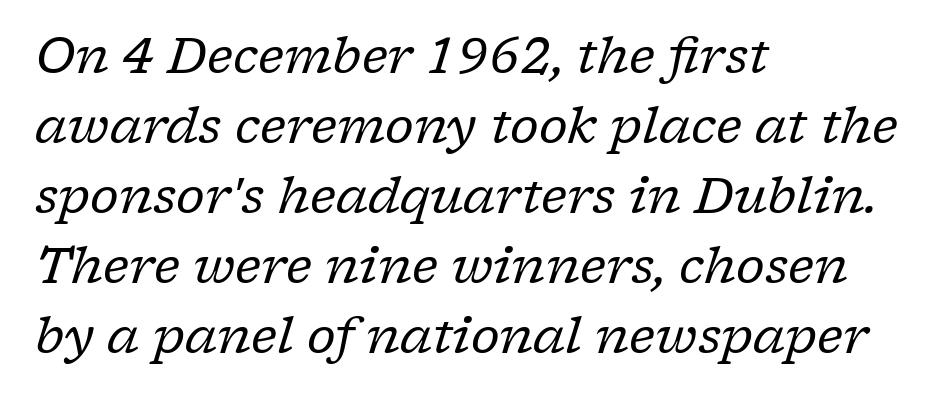
The characters display serif detailing at their extremities. Reading down the column, the eye jumps a familiar distance to each next line. Inter-character spacing is left at the font's built-in metrics. This is not heavy type; no bold has been used. There's an unmistakable incline to the writing here.
